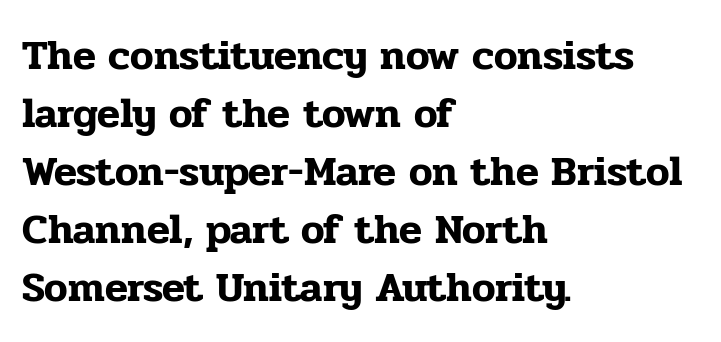
The image shows 42 px serif type, upright; set left-aligned, normal line spacing (1.38x), normal letter spacing, not underlined; low stroke contrast and a medium x-height.
